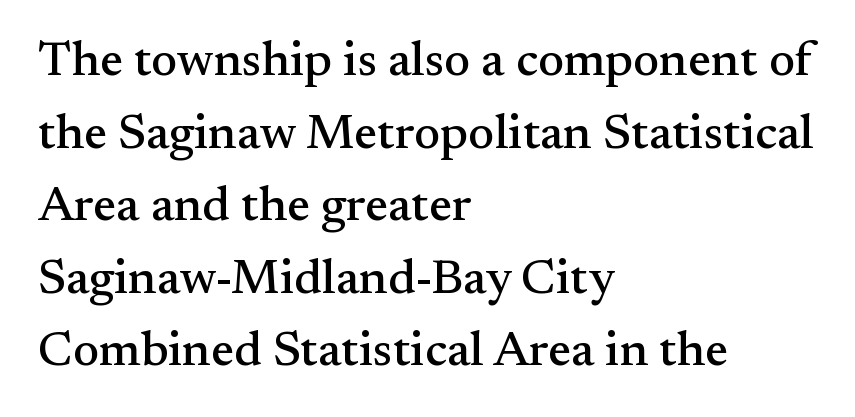
Unlike italic type, these characters show no tilt at all. Nothing unusual about the tracking: characters are spaced as the font intends. These lines stack with their left ends in a neat column. Note the varied advance widths — an 'i' is clearly narrower than an 'm'. Whoever set this chose a conventional vertical rhythm. The designer went with a serif here, giving each stem small feet.
